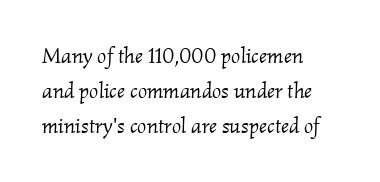
Q: Is the text bold? A: No.
Q: Is the text italic (slanted)? A: Yes, it leans right by about 2 degrees.
Q: Is the text underlined? A: No.
Q: How is the paragraph aligned? A: Left-aligned.
Q: Is the spacing between letters normal or unusually wide? A: Normal.
Q: Is the spacing between lines tight, normal or loose? A: Normal.
